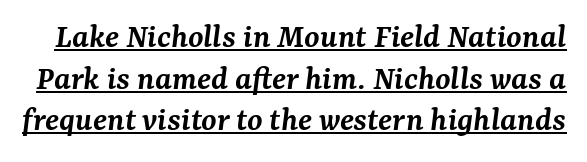
The image shows 35 px semibold serif type, italic (leaning right); set line spacing 1.19x, normal letter spacing, underlined; medium stroke contrast and a medium x-height.
